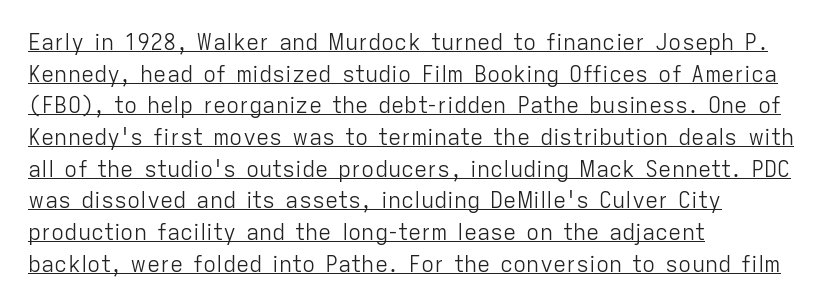
The image shows 22 px text type, upright; set left-aligned, normal line spacing (1.44x), normal letter spacing, underlined.
